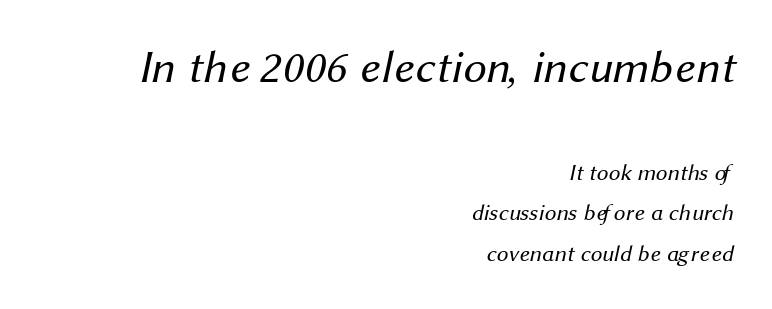
This sample uses plain, unmodified letter spacing. Only glyphs here, with clear space below each row. Are there feet on the stems? There aren't — it's a sans. Caption: upper text group enlarged, lower text group reduced. Heft: none added — not bold. Here the designer chose a conventional face with non-uniform glyph widths.
